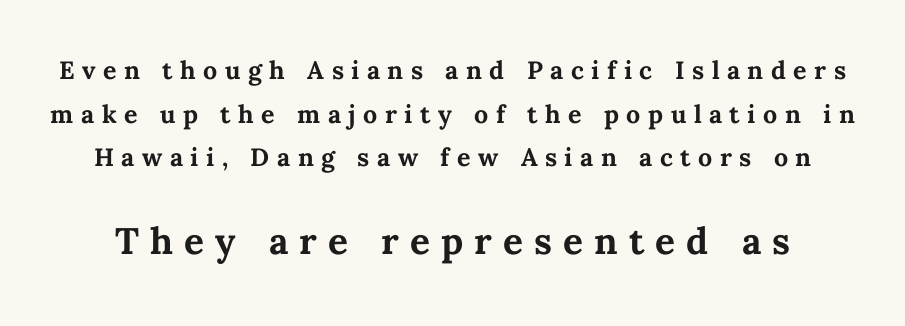
Q: Is the text bold? A: Yes.
Q: Is the text italic (slanted)? A: No, it is upright.
Q: Is the text underlined? A: No.
Q: Is the spacing between letters normal or unusually wide? A: Unusually wide.
Q: Which block of text is set in a larger size, the first (top) or the second (bottom)? A: The second (bottom) one.
Q: Width (condensed, normal, or wide)? A: Normal.
Q: Stroke contrast? A: Medium.
Q: x-height? A: Medium.
Q: Monospaced? A: No.
